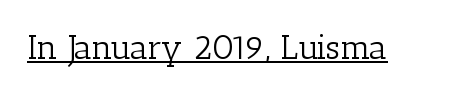
{"serif": "yes", "italic": "no", "bold": "no", "weight": "light", "width": "normal", "stroke_contrast": "low", "x_height": "medium", "monospaced": "no", "underline": "yes", "letter_spacing": "normal", "letter_spacing_em": 0.0, "glyph_px": 34}
